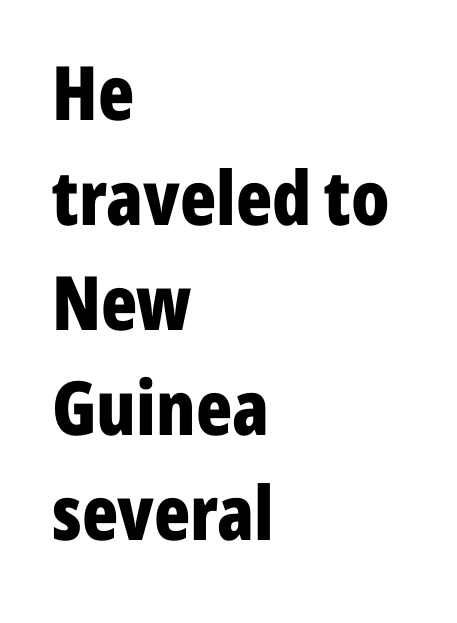
{"serif": "no", "italic": "no", "bold": "yes", "weight": "bold", "width": "condensed", "stroke_contrast": "low", "x_height": "medium", "monospaced": "no", "underline": "no", "align": "left", "line_spacing": "normal", "line_spacing_ratio": 1.4, "letter_spacing": "normal", "letter_spacing_em": 0.0, "glyph_px": 75}
